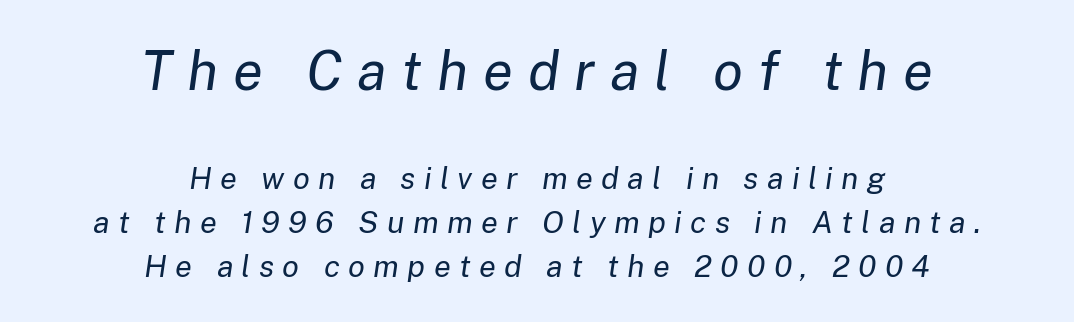
Q: Is the text bold? A: No.
Q: Is the text italic (slanted)? A: Yes, it leans right by about 8 degrees.
Q: Is the text underlined? A: No.
Q: How is the paragraph aligned? A: Centered.
Q: Is the spacing between letters normal or unusually wide? A: Unusually wide.
Q: Is the spacing between lines tight, normal or loose? A: Normal.
Q: Which block of text is set in a larger size, the first (top) or the second (bottom)? A: The first (top) one.
Q: Width (condensed, normal, or wide)? A: Normal.
Q: Stroke contrast? A: Low.
Q: x-height? A: Medium.
Q: Monospaced? A: No.
